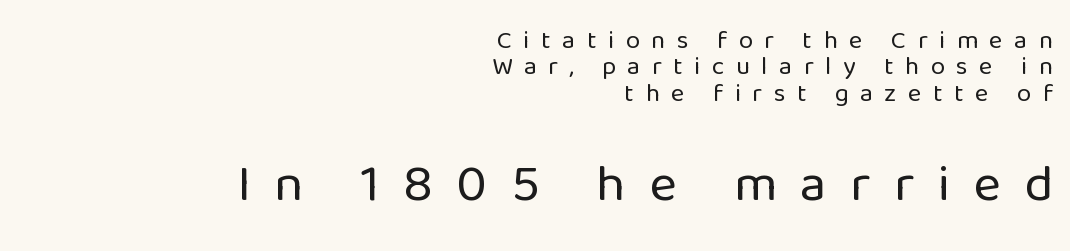
Clear beneath every line of the passage. The typeface has the unassuming heft of standard copy or less. The type sits square on the baseline with zero lean. Is this a fixed-width face? No — the glyphs have proportional, varying widths.
